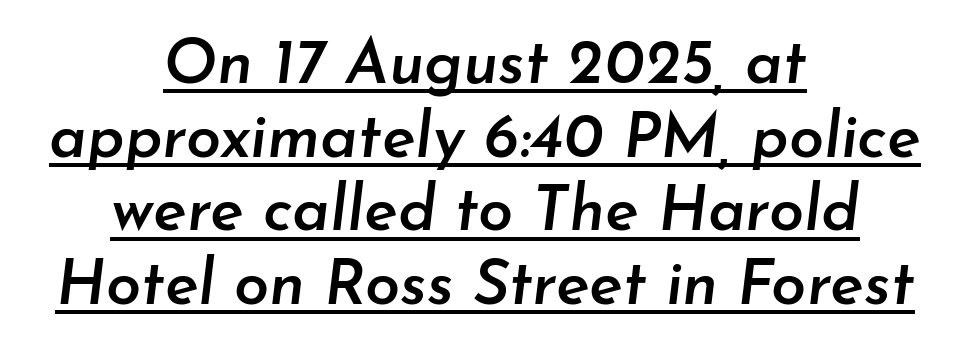
The image shows 63 px semibold type, italic (leaning right); set centered, line spacing 1.17x, normal letter spacing, underlined; low stroke contrast and a small x-height.
